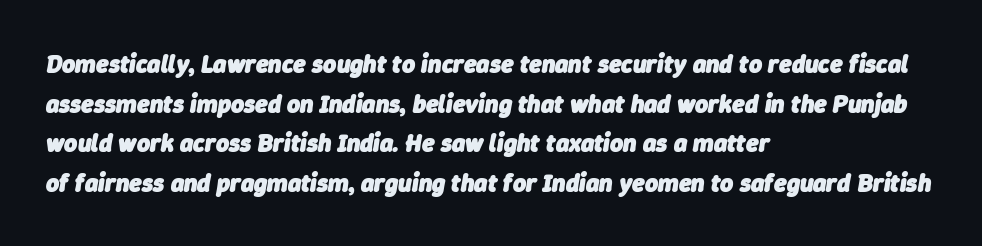
The image shows 25 px bold type, italic (leaning right); set left-aligned, normal line spacing (1.59x), normal letter spacing, not underlined.
